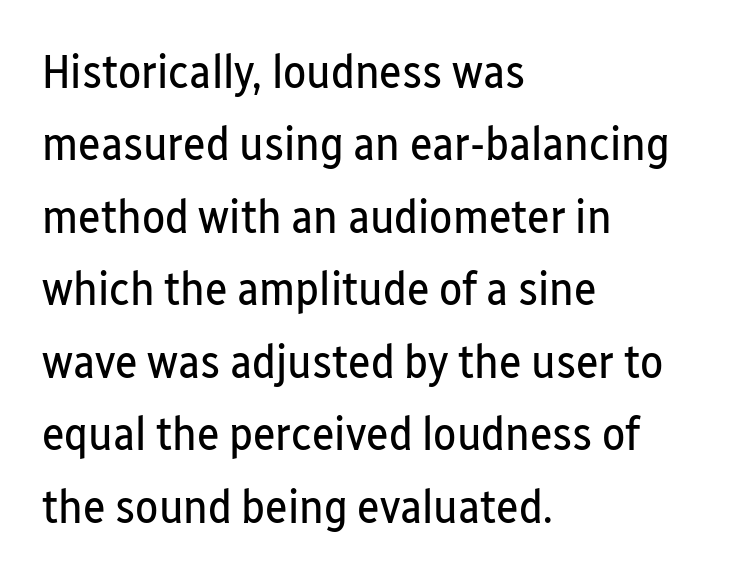
The lines sit at an ordinary, default distance from one another. The rendering uses natural spacing where letterforms have individual widths. This sample uses an upright cut, with every glyph sitting square on the baseline. The font is comparable to plain body text, perhaps lighter.
